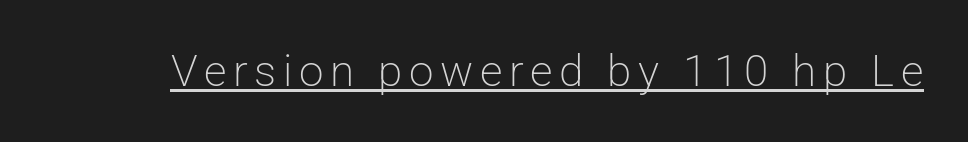
Q: Is the text bold? A: No.
Q: Is the text italic (slanted)? A: No, it is upright.
Q: Is the typeface a serif or a sans-serif typeface? A: Sans-serif.
Q: Is the text underlined? A: Yes.
Q: Width (condensed, normal, or wide)? A: Normal.
Q: Stroke contrast? A: Low.
Q: x-height? A: Medium.
Q: Monospaced? A: No.
